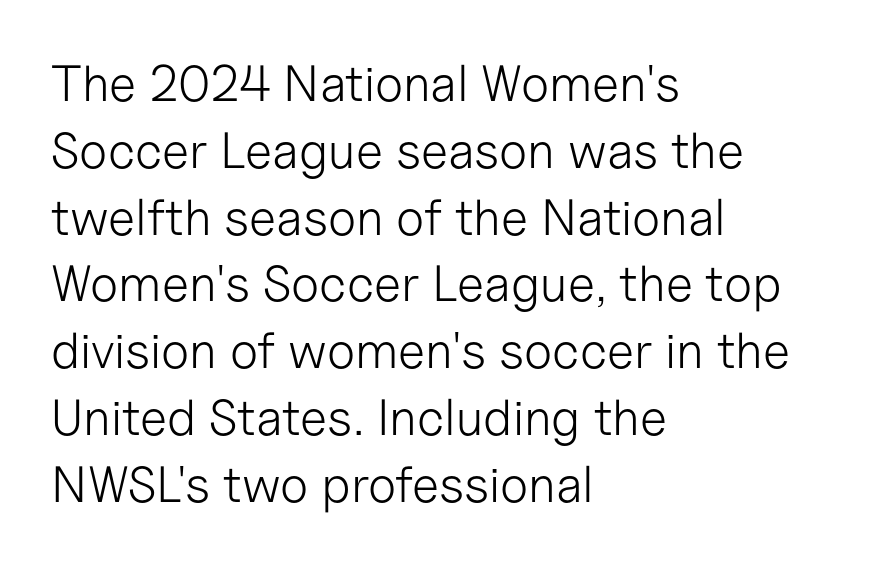
The image shows 51 px light sans-serif type, upright; set left-aligned, normal line spacing (1.31x), normal letter spacing, not underlined; low stroke contrast and a medium x-height.
